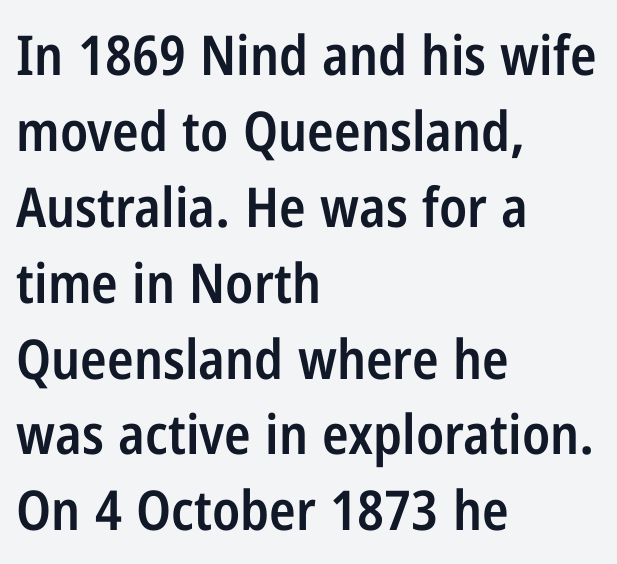
Summary of vertical rhythm: regular, with standard interline spacing. The baseline area is clear. This rendering uses left alignment, leaving the right contour irregular. You can tell from the bare stems that sans-serif type was used.
